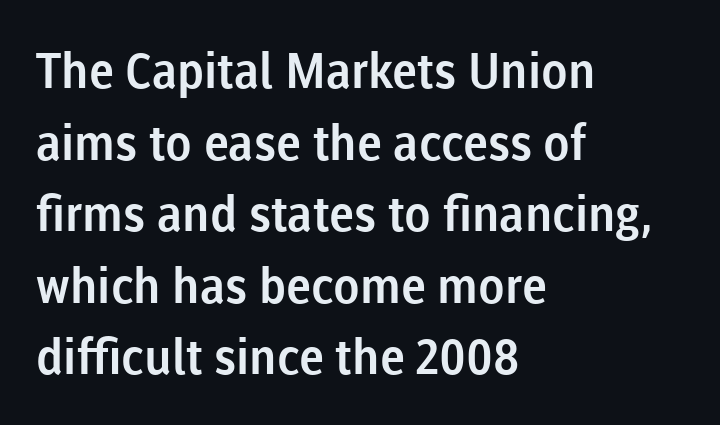
Notice how descenders clear the ascenders below comfortably — that's standard leading. The paragraph has a hard left edge and a soft right edge. Descenders hang freely into open space. A roman cut, with each character standing at attention. Caption: standard tracking, unaltered. Are there feet on the stems? There aren't — it's a sans.
